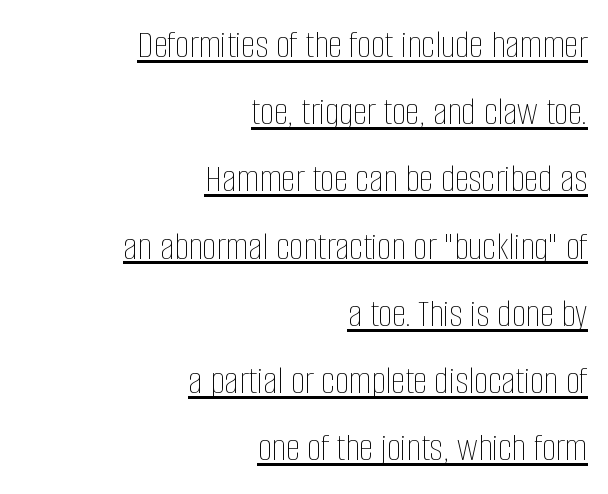
Q: Is the text bold? A: No.
Q: Is the text italic (slanted)? A: No, it is upright.
Q: Is the text underlined? A: Yes.
Q: How is the paragraph aligned? A: Right-aligned.
Q: Is the spacing between letters normal or unusually wide? A: Normal.
Q: Is the spacing between lines tight, normal or loose? A: Normal.
Q: Width (condensed, normal, or wide)? A: Condensed.
Q: Stroke contrast? A: Low.
Q: x-height? A: Large.
Q: Monospaced? A: No.
